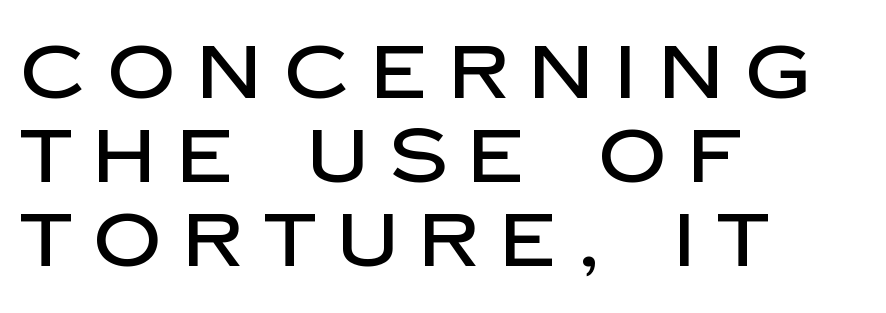
Q: Is the text italic (slanted)? A: No, it is upright.
Q: Is the typeface a serif or a sans-serif typeface? A: Sans-serif.
Q: Is the text underlined? A: No.
Q: How is the paragraph aligned? A: Left-aligned.
Q: Is the spacing between letters normal or unusually wide? A: Unusually wide.
Q: Is the spacing between lines tight, normal or loose? A: Tight.
Q: Width (condensed, normal, or wide)? A: Normal.
Q: Stroke contrast? A: Low.
Q: x-height? A: Large.
Q: Monospaced? A: No.
